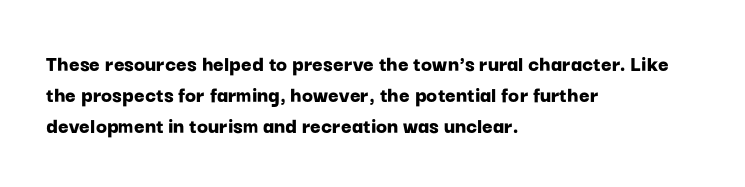
The image shows 23 px bold type, upright; set left-aligned, normal line spacing (1.35x), normal letter spacing, not underlined.
